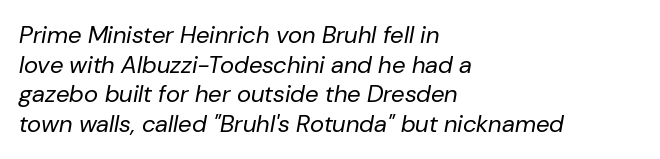
Q: Is the text bold? A: No.
Q: Is the text italic (slanted)? A: Yes, it leans right by about 10 degrees.
Q: Is the text underlined? A: No.
Q: How is the paragraph aligned? A: Left-aligned.
Q: Is the spacing between letters normal or unusually wide? A: Normal.
